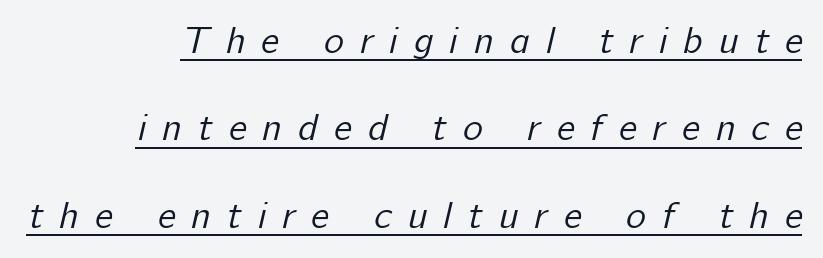
{"serif": "no", "bold": "no", "weight": "regular", "width": "normal", "stroke_contrast": "low", "x_height": "medium", "monospaced": "no", "underline": "yes", "align": "right", "line_spacing": "loose", "line_spacing_ratio": 2.3, "letter_spacing": "wide", "letter_spacing_em": 0.42, "glyph_px": 38}
